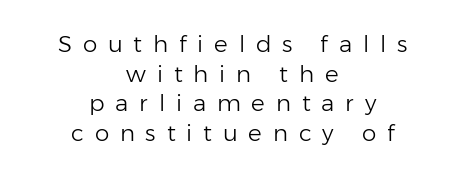
Q: Is the text bold? A: No.
Q: Is the text italic (slanted)? A: No, it is upright.
Q: Is the text underlined? A: No.
Q: How is the paragraph aligned? A: Centered.
Q: Is the spacing between letters normal or unusually wide? A: Unusually wide.
Q: Is the spacing between lines tight, normal or loose? A: Normal.
